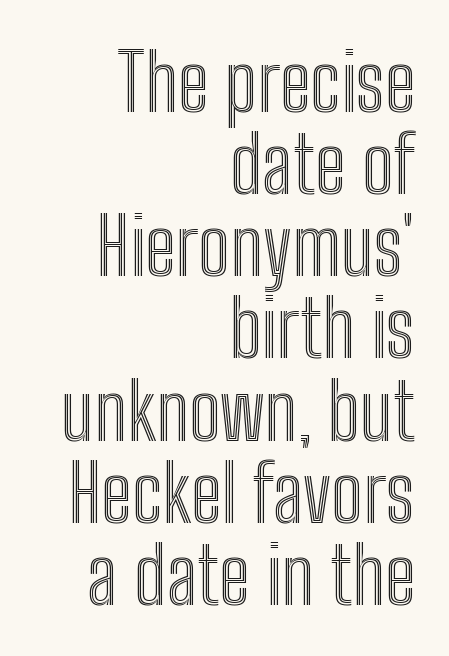
Q: Is the text italic (slanted)? A: No, it is upright.
Q: Is the text underlined? A: No.
Q: How is the paragraph aligned? A: Right-aligned.
Q: Is the spacing between letters normal or unusually wide? A: Normal.
Q: Is the spacing between lines tight, normal or loose? A: Tight.
Q: Width (condensed, normal, or wide)? A: Condensed.
Q: x-height? A: Medium.
Q: Monospaced? A: No.
